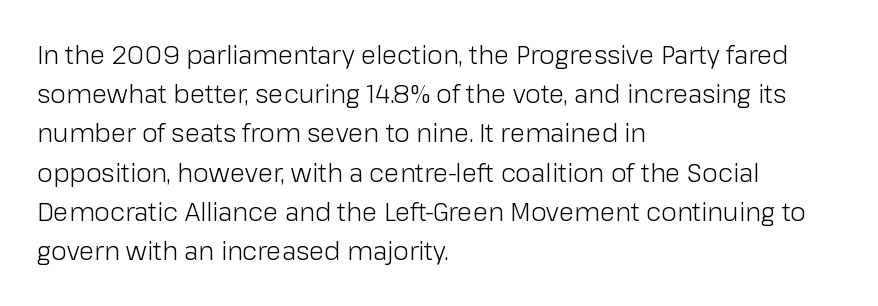
The image shows 25 px text type, upright; set left-aligned, normal line spacing (1.57x), normal letter spacing, not underlined.
